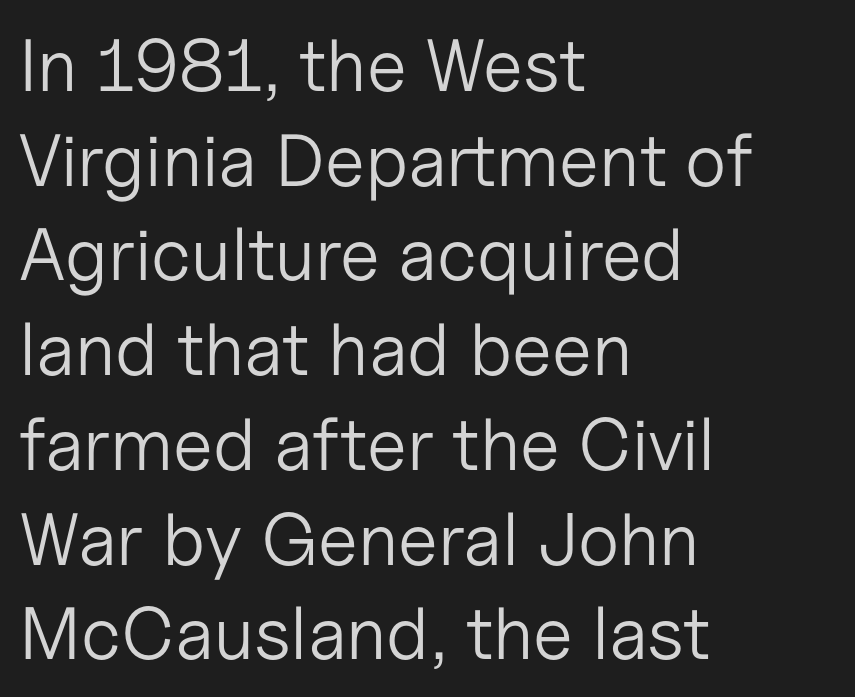
The image shows 74 px light sans-serif type, upright; set left-aligned, normal line spacing (1.28x), normal letter spacing, not underlined; low stroke contrast and a medium x-height.
